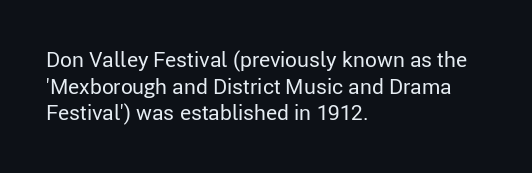
Q: Is the text bold? A: No.
Q: Is the text italic (slanted)? A: No, it is upright.
Q: Is the text underlined? A: No.
Q: How is the paragraph aligned? A: Left-aligned.
Q: Is the spacing between letters normal or unusually wide? A: Normal.
Q: Is the spacing between lines tight, normal or loose? A: Normal.
